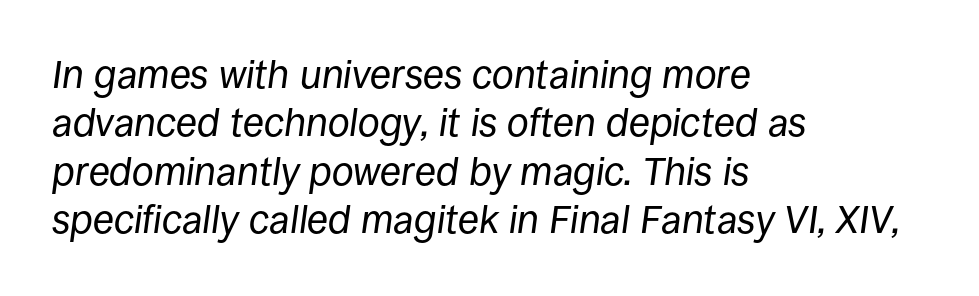
Q: Is the text bold? A: No.
Q: Is the text italic (slanted)? A: Yes, it leans right by about 8 degrees.
Q: Is the text underlined? A: No.
Q: How is the paragraph aligned? A: Left-aligned.
Q: Is the spacing between letters normal or unusually wide? A: Normal.
Q: Width (condensed, normal, or wide)? A: Normal.
Q: Stroke contrast? A: Low.
Q: x-height? A: Large.
Q: Monospaced? A: No.
